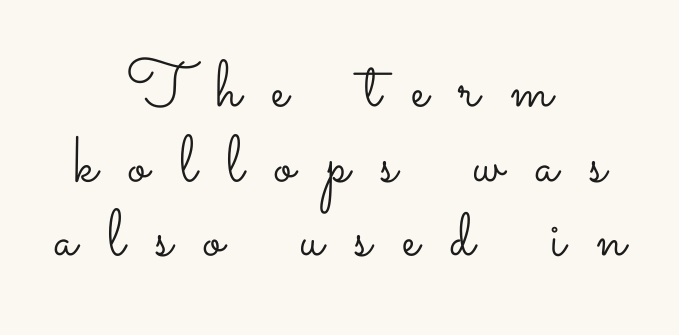
Q: Is the text bold? A: No.
Q: Is the text italic (slanted)? A: Yes.
Q: Is the text underlined? A: No.
Q: How is the paragraph aligned? A: Centered.
Q: Is the spacing between letters normal or unusually wide? A: Unusually wide.
Q: Is the spacing between lines tight, normal or loose? A: Tight.
Q: Width (condensed, normal, or wide)? A: Wide.
Q: Stroke contrast? A: Low.
Q: x-height? A: Small.
Q: Monospaced? A: No.
